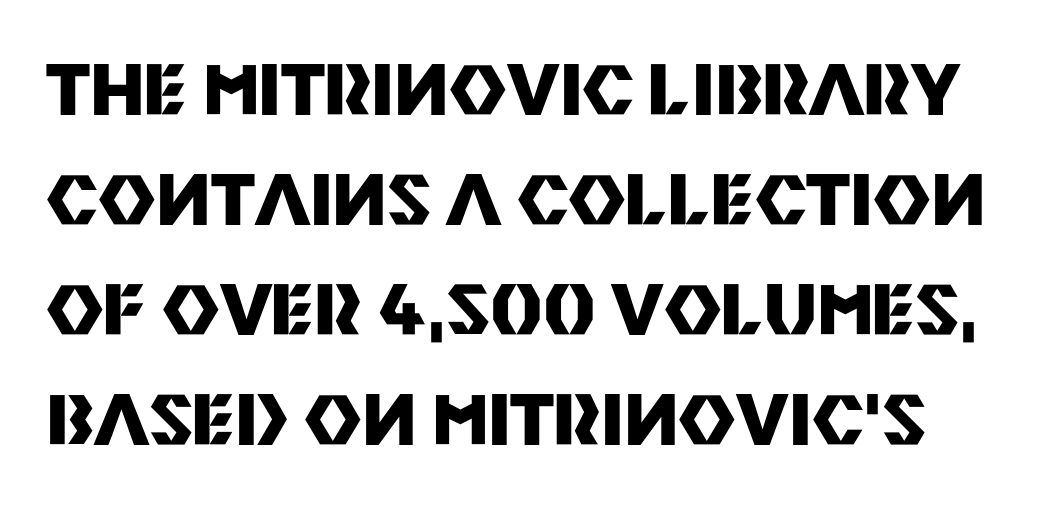
Unlike italic type, these characters show no tilt at all. Heavy-handed strokes throughout: this text is bold. Observe the ordinary spacing: letters are neighbours, not strangers. This rendering features lettering with no underline.
